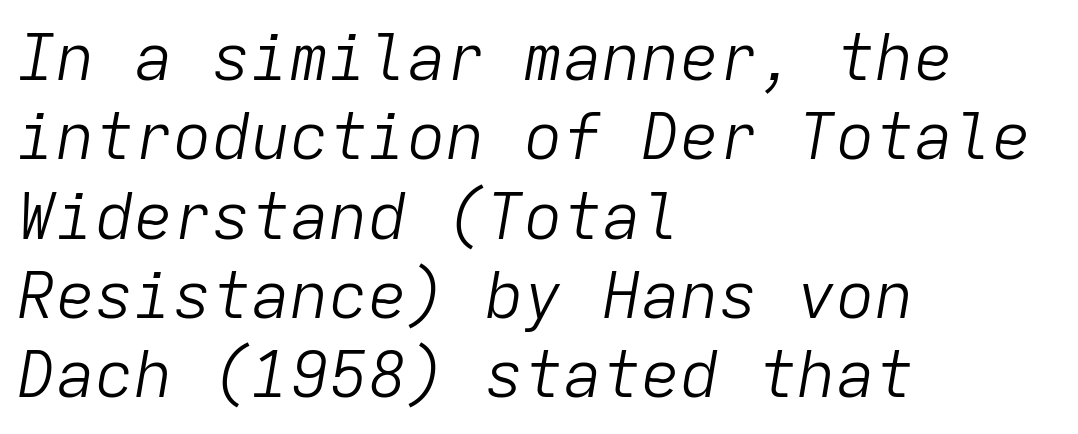
Descenders hang freely into open space. Ink coverage per letter is moderate at most. Tall strokes in this sample are angled rather than plumb. If you drew a ruler down the left edge, every line would touch it. Is this a fixed-width face? Yes — each glyph sits in an identical cell. The face used here is rendered with its standard letterfit.
